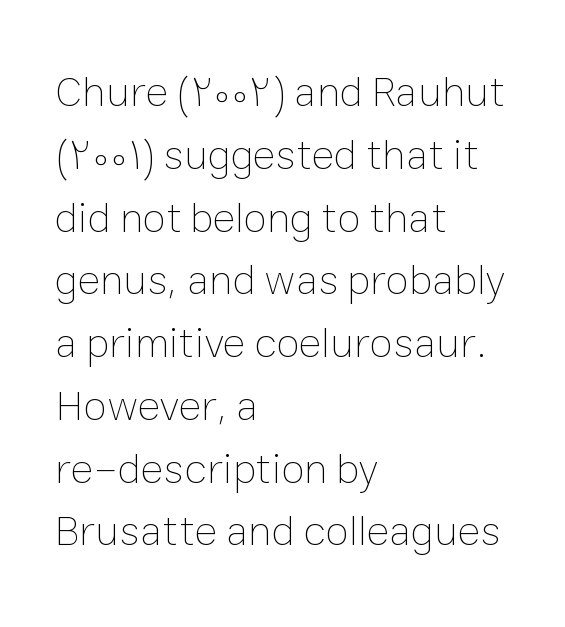
Q: Is the text bold? A: No.
Q: Is the text italic (slanted)? A: No, it is upright.
Q: Is the text underlined? A: No.
Q: How is the paragraph aligned? A: Left-aligned.
Q: Is the spacing between letters normal or unusually wide? A: Normal.
Q: Is the spacing between lines tight, normal or loose? A: Normal.
Q: Width (condensed, normal, or wide)? A: Normal.
Q: Stroke contrast? A: Low.
Q: x-height? A: Medium.
Q: Monospaced? A: No.
